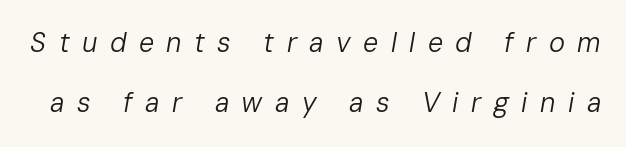
Observe the wide spacing: letters keep a clear distance from each other. Clear beneath every line of the passage. Caption: face not bold, strokes unweighted. Style check: oblique. Each new line begins a long way beneath the previous one.
